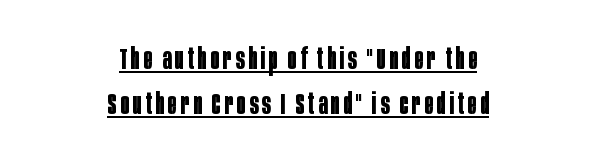
{"serif": "no", "italic": "no", "bold": "yes", "weight": "bold", "width": "condensed", "stroke_contrast": "low", "x_height": "large", "monospaced": "no", "underline": "yes", "align": "center", "line_spacing": "normal", "line_spacing_ratio": 1.5, "glyph_px": 30}
